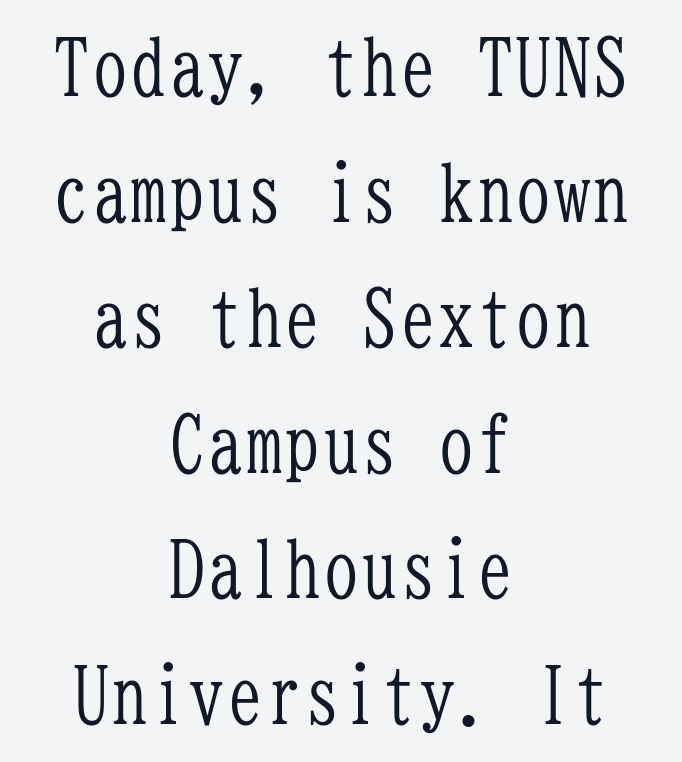
Fixed-width glyphs throughout — classic coding-font behaviour. The setting favours the middle, as headings and verse often do. No heavy texture on the line: the type isn't bold. Horizontal bands of white between lines are of average thickness. Each letter's strokes conclude with small projecting serifs. The words here are not underlined.
